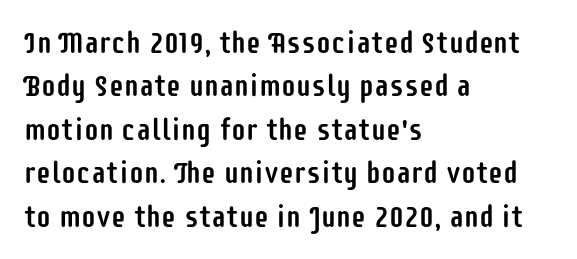
Check under the words: just untouched page. It's the straight-up-and-down kind of type. What's the leading like? Ordinary, nothing unusual. Leftover space on each line is placed entirely after the last word.
